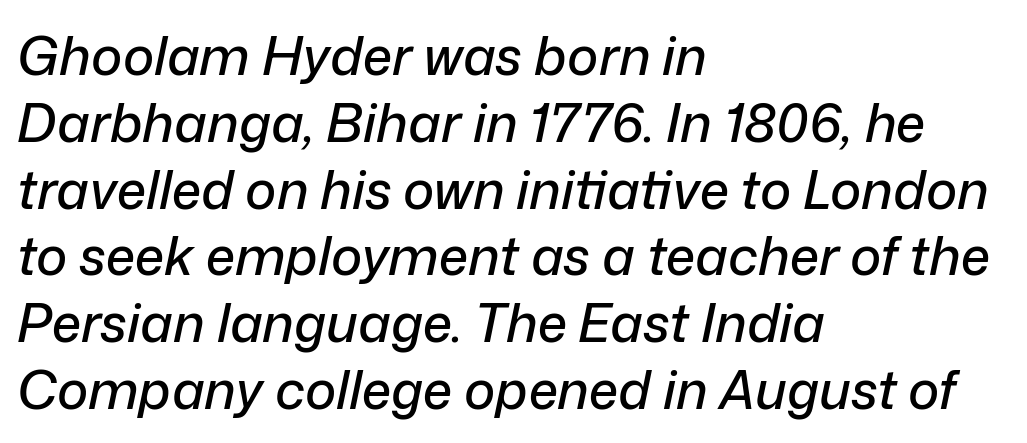
Q: Is the text italic (slanted)? A: Yes, it leans right by about 12 degrees.
Q: Is the text underlined? A: No.
Q: How is the paragraph aligned? A: Left-aligned.
Q: Is the spacing between letters normal or unusually wide? A: Normal.
Q: Is the spacing between lines tight, normal or loose? A: Normal.
Q: Width (condensed, normal, or wide)? A: Normal.
Q: Stroke contrast? A: Low.
Q: x-height? A: Medium.
Q: Monospaced? A: No.
